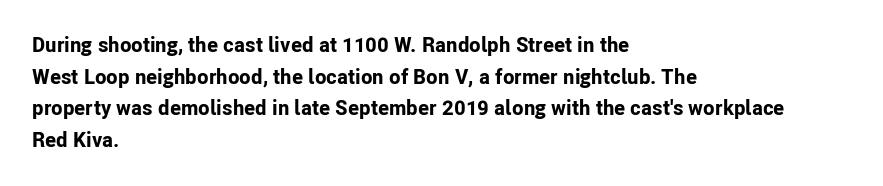
{"italic": "no", "bold": "yes", "underline": "no", "align": "left", "line_spacing": "normal", "line_spacing_ratio": 1.51, "letter_spacing": "normal", "letter_spacing_em": 0.0, "glyph_px": 21}
